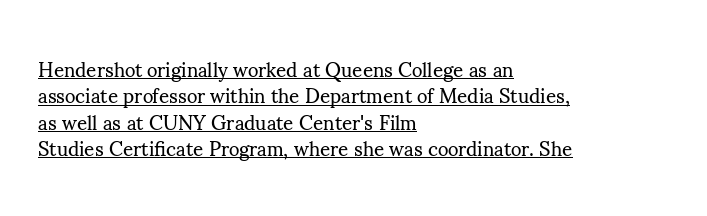
The image shows 20 px text type, upright; set left-aligned, normal line spacing (1.32x), normal letter spacing, underlined.
